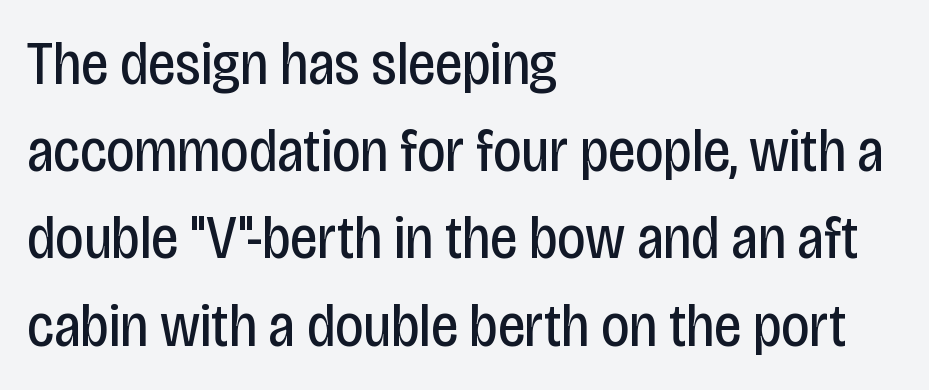
Q: Is the text bold? A: No.
Q: Is the text italic (slanted)? A: No, it is upright.
Q: Is the typeface a serif or a sans-serif typeface? A: Sans-serif.
Q: Is the text underlined? A: No.
Q: How is the paragraph aligned? A: Left-aligned.
Q: Is the spacing between letters normal or unusually wide? A: Normal.
Q: Is the spacing between lines tight, normal or loose? A: Normal.
Q: Width (condensed, normal, or wide)? A: Condensed.
Q: Stroke contrast? A: Low.
Q: x-height? A: Large.
Q: Monospaced? A: No.
